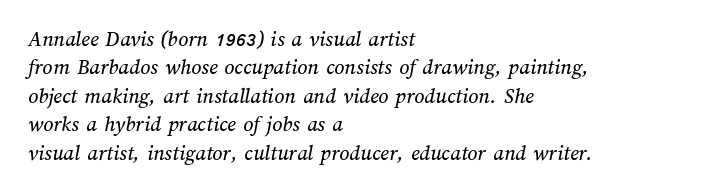
{"underline": "no", "align": "left", "line_spacing": "normal", "line_spacing_ratio": 1.29, "letter_spacing": "normal", "letter_spacing_em": 0.0, "glyph_px": 22}
